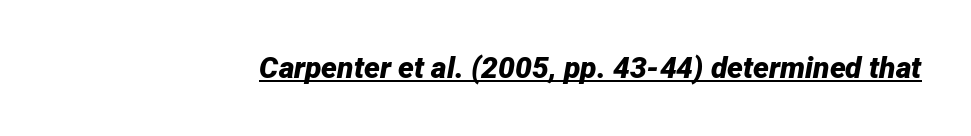
Q: Is the text bold? A: Yes.
Q: Is the text italic (slanted)? A: Yes, it leans right by about 12 degrees.
Q: Is the text underlined? A: Yes.
Q: Is the spacing between letters normal or unusually wide? A: Normal.
Q: Width (condensed, normal, or wide)? A: Normal.
Q: Stroke contrast? A: Low.
Q: x-height? A: Medium.
Q: Monospaced? A: No.
